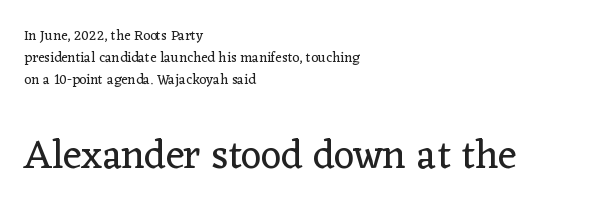
The image shows 40 px regular-weight serif type, upright; set left-aligned, normal line spacing (1.56x), normal letter spacing, not underlined; the second (bottom) block is 2.86x larger; low stroke contrast and a medium x-height.
